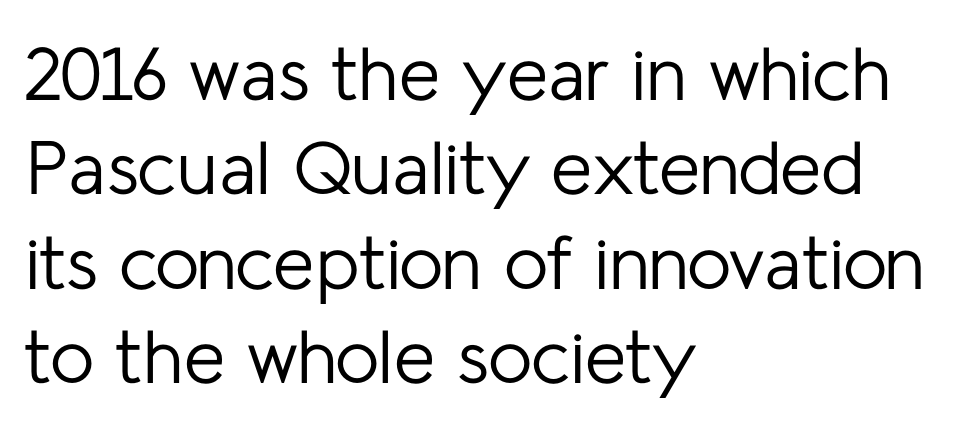
{"serif": "no", "italic": "no", "bold": "no", "weight": "regular", "width": "normal", "stroke_contrast": "low", "x_height": "medium", "monospaced": "no", "underline": "no", "align": "left", "line_spacing": "normal", "line_spacing_ratio": 1.26, "letter_spacing": "normal", "letter_spacing_em": 0.0, "glyph_px": 75}
